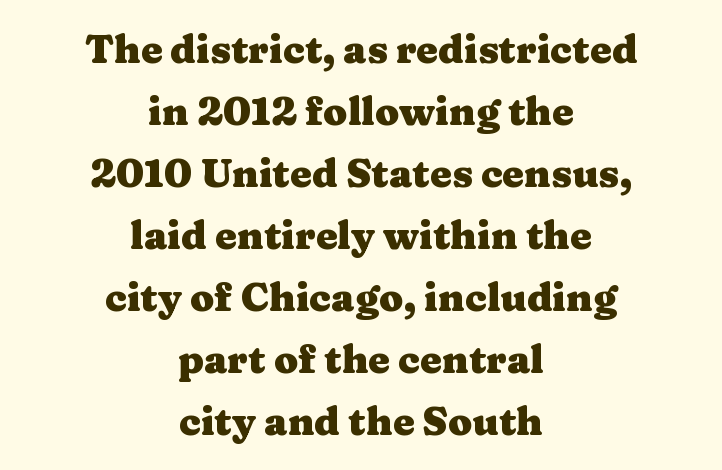
The image shows 39 px heavy, wide serif type, upright; set centered, normal line spacing (1.59x), normal letter spacing, not underlined; medium stroke contrast and a medium x-height.
